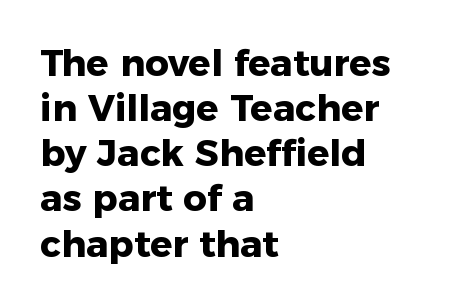
The image shows 37 px heavy sans-serif type, upright; set left-aligned, line spacing 1.22x, normal letter spacing, not underlined; low stroke contrast and a medium x-height.
